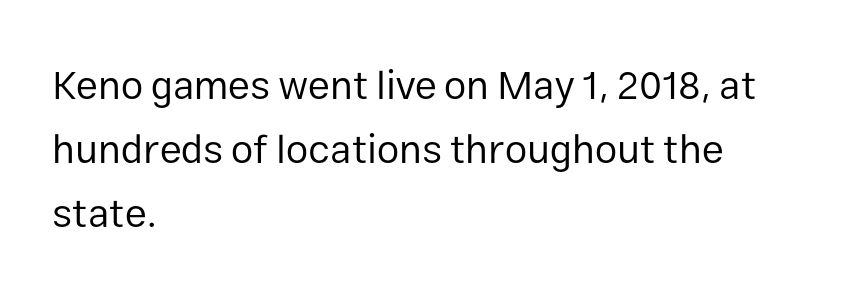
Q: Is the text bold? A: No.
Q: Is the text italic (slanted)? A: No, it is upright.
Q: Is the typeface a serif or a sans-serif typeface? A: Sans-serif.
Q: Is the text underlined? A: No.
Q: How is the paragraph aligned? A: Left-aligned.
Q: Is the spacing between letters normal or unusually wide? A: Normal.
Q: Is the spacing between lines tight, normal or loose? A: Normal.
Q: Width (condensed, normal, or wide)? A: Normal.
Q: Stroke contrast? A: Low.
Q: x-height? A: Medium.
Q: Monospaced? A: No.
